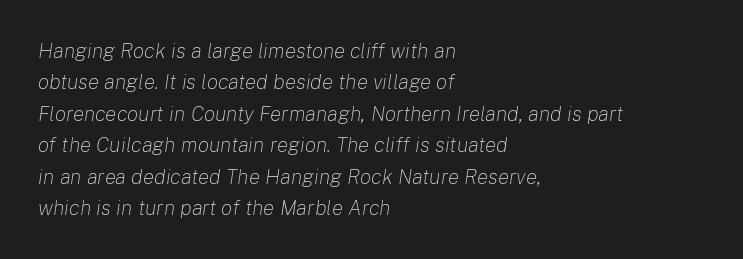
Q: Is the text bold? A: No.
Q: Is the text italic (slanted)? A: Yes, it leans right by about 8 degrees.
Q: Is the text underlined? A: No.
Q: How is the paragraph aligned? A: Left-aligned.
Q: Is the spacing between letters normal or unusually wide? A: Normal.
Q: Is the spacing between lines tight, normal or loose? A: Normal.
